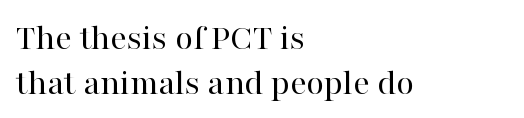
The letterforms sit at book weight or below. Leftover space on each line is placed entirely after the last word. Words appear dense and cohesive because spacing is normal. Nobody drew a line under any word here. This sample uses a serif face.
